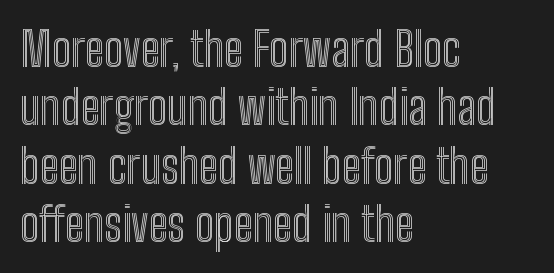
The image shows 47 px condensed type, upright; set left-aligned, line spacing 1.24x, normal letter spacing, not underlined; a medium x-height.
